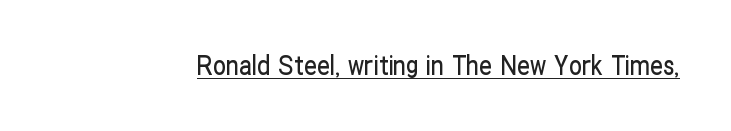
Q: Is the text italic (slanted)? A: No, it is upright.
Q: Is the text underlined? A: Yes.
Q: Is the spacing between letters normal or unusually wide? A: Normal.
